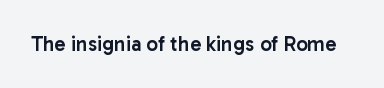
The image shows 21 px text type, upright; set normal letter spacing, not underlined.
